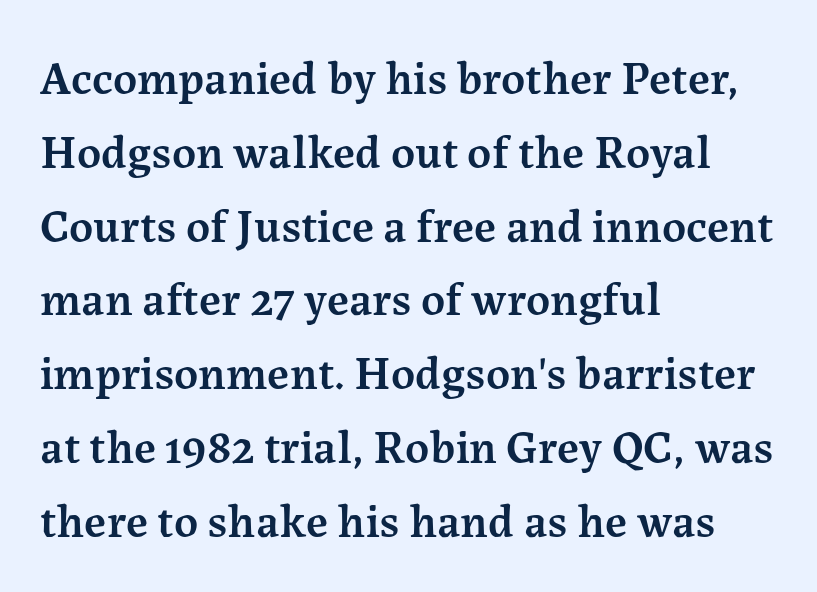
The image shows 47 px semibold serif type, upright; set left-aligned, normal line spacing (1.57x), normal letter spacing, not underlined; medium stroke contrast and a medium x-height.
